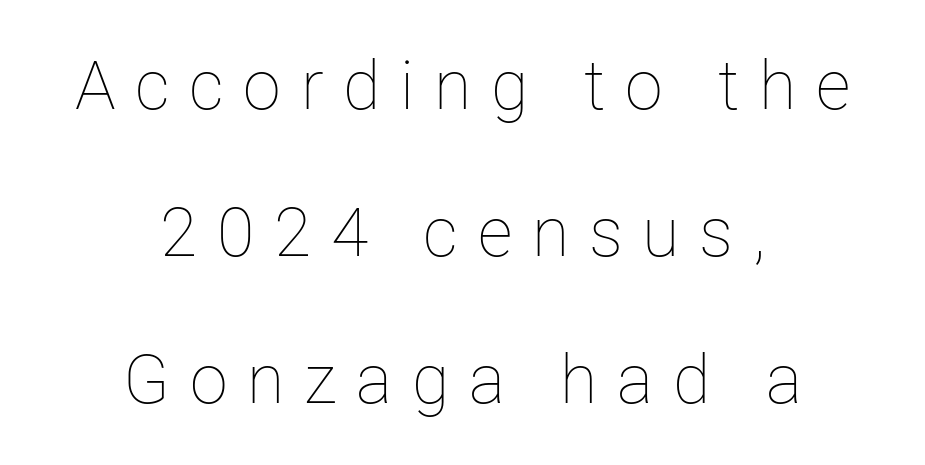
Q: Is the text bold? A: No.
Q: Is the text italic (slanted)? A: No, it is upright.
Q: Is the text underlined? A: No.
Q: How is the paragraph aligned? A: Centered.
Q: Is the spacing between letters normal or unusually wide? A: Unusually wide.
Q: Is the spacing between lines tight, normal or loose? A: Loose.
Q: Width (condensed, normal, or wide)? A: Normal.
Q: Stroke contrast? A: Low.
Q: x-height? A: Medium.
Q: Monospaced? A: No.
